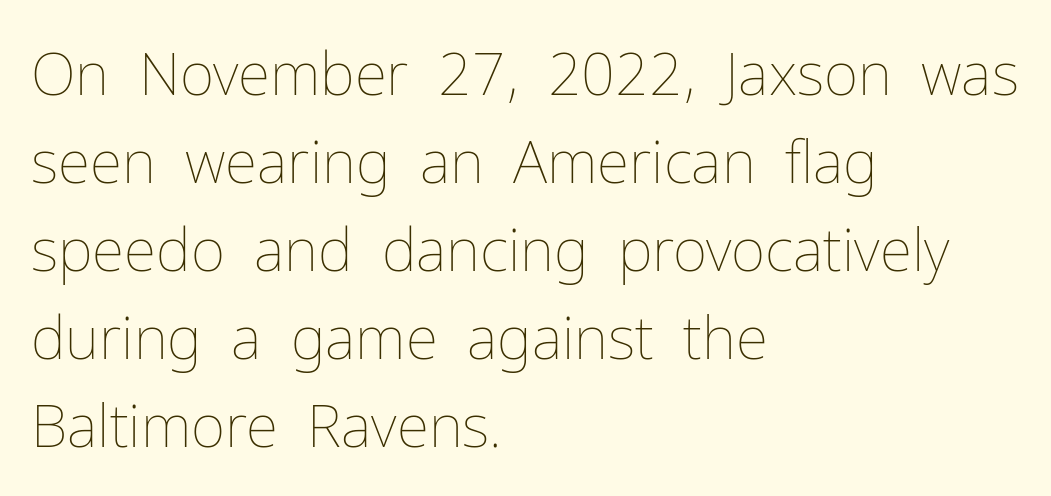
Q: Is the text bold? A: No.
Q: Is the text italic (slanted)? A: No, it is upright.
Q: Is the text underlined? A: No.
Q: How is the paragraph aligned? A: Left-aligned.
Q: Is the spacing between letters normal or unusually wide? A: Normal.
Q: Is the spacing between lines tight, normal or loose? A: Normal.
Q: Width (condensed, normal, or wide)? A: Normal.
Q: Stroke contrast? A: Low.
Q: x-height? A: Medium.
Q: Monospaced? A: No.
